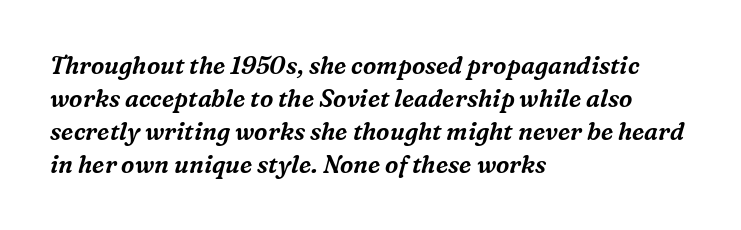
In terms of posture, this sample is oblique. Short and long lines alike share a common starting point at left. Honestly, the letter spacing is just normal — you wouldn't notice it. Any mark beneath the type? The region is blank.
